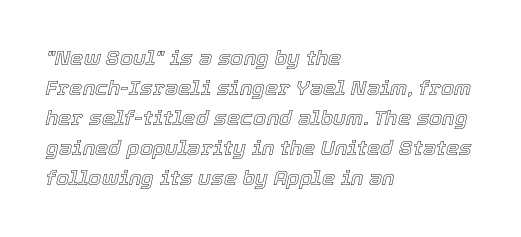
The image shows 21 px text type, italic (leaning right); set left-aligned, normal line spacing (1.43x), normal letter spacing, not underlined.
